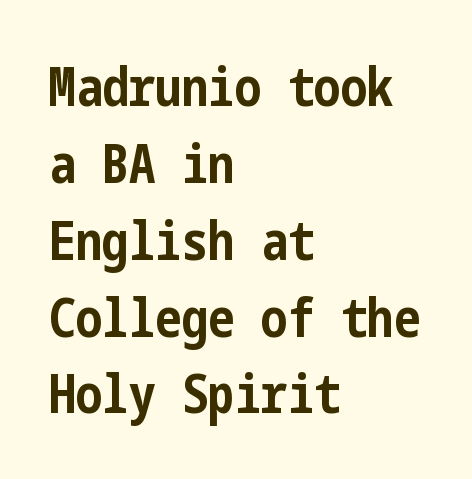
{"serif": "no", "italic": "no", "bold": "yes", "weight": "bold", "width": "condensed", "stroke_contrast": "low", "x_height": "medium", "underline": "no", "align": "left", "line_spacing": "normal", "line_spacing_ratio": 1.45, "letter_spacing": "normal", "letter_spacing_em": 0.0, "glyph_px": 53}
